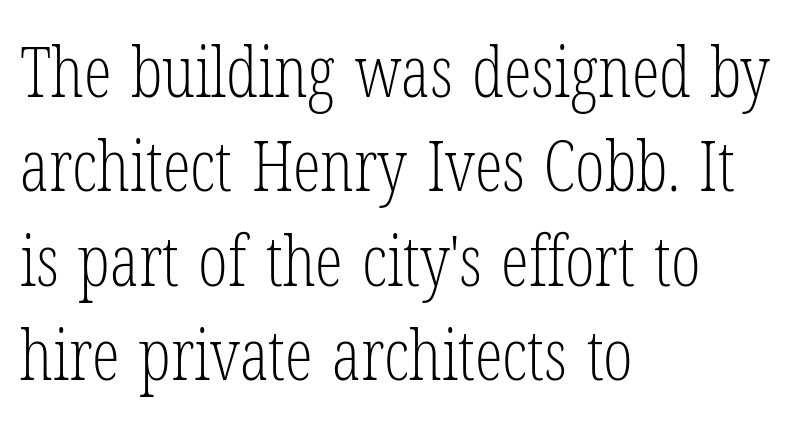
The image shows 70 px light, condensed serif type, upright; set left-aligned, normal line spacing (1.35x), normal letter spacing, not underlined; low stroke contrast and a medium x-height.
